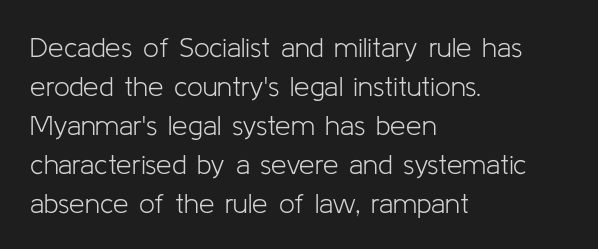
The image shows 28 px light sans-serif type, upright; set left-aligned, normal line spacing (1.39x), normal letter spacing, not underlined; low stroke contrast and a medium x-height.
